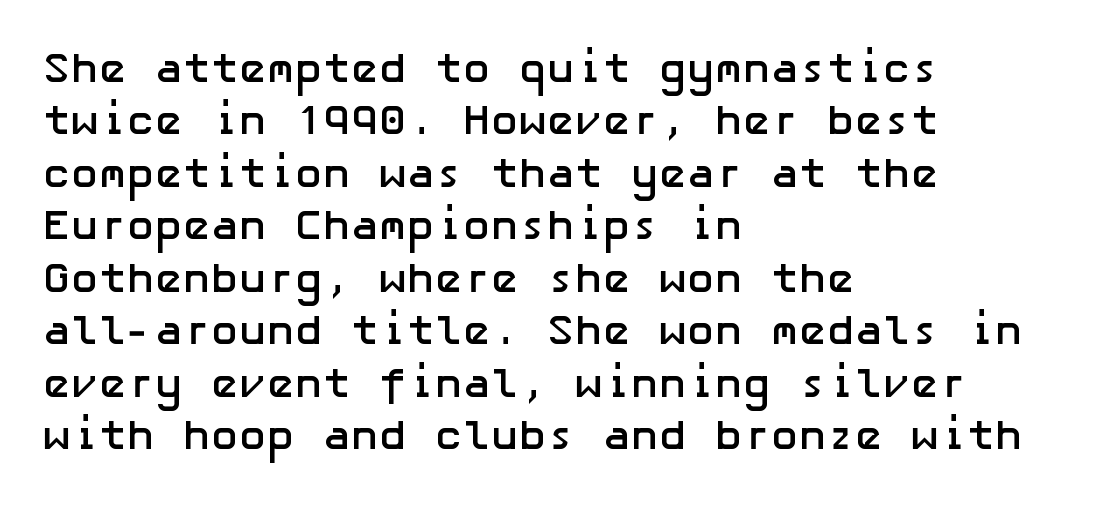
Check where the strokes stop: nothing finishes them off — pure sans. Each glyph is drawn with heavy, bold strokes. If you drew a line through each stem, it would be perfectly vertical. The block of text has a typical density, with ordinary space between rows.
